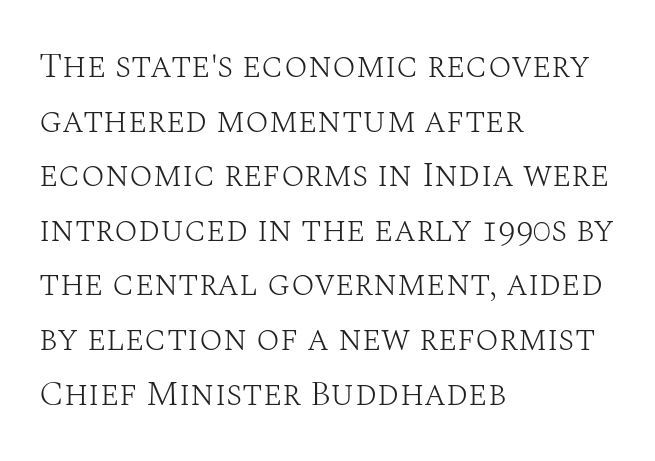
Q: Is the text bold? A: No.
Q: Is the text italic (slanted)? A: No, it is upright.
Q: Is the typeface a serif or a sans-serif typeface? A: Serif.
Q: Is the text underlined? A: No.
Q: How is the paragraph aligned? A: Left-aligned.
Q: Is the spacing between letters normal or unusually wide? A: Normal.
Q: Is the spacing between lines tight, normal or loose? A: Normal.
Q: Width (condensed, normal, or wide)? A: Normal.
Q: Stroke contrast? A: Medium.
Q: x-height? A: Large.
Q: Monospaced? A: No.
